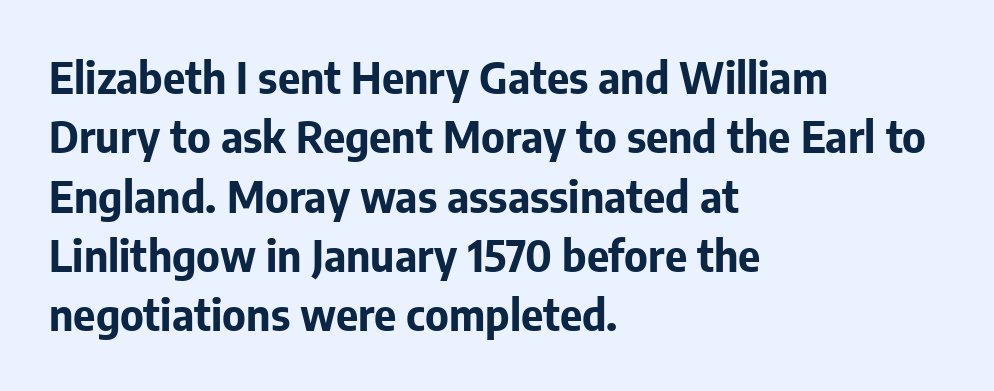
{"serif": "no", "italic": "no", "bold": "yes", "weight": "bold", "width": "normal", "stroke_contrast": "low", "x_height": "medium", "monospaced": "no", "underline": "no", "align": "left", "line_spacing": "normal", "line_spacing_ratio": 1.38, "letter_spacing": "normal", "letter_spacing_em": 0.0, "glyph_px": 43}
